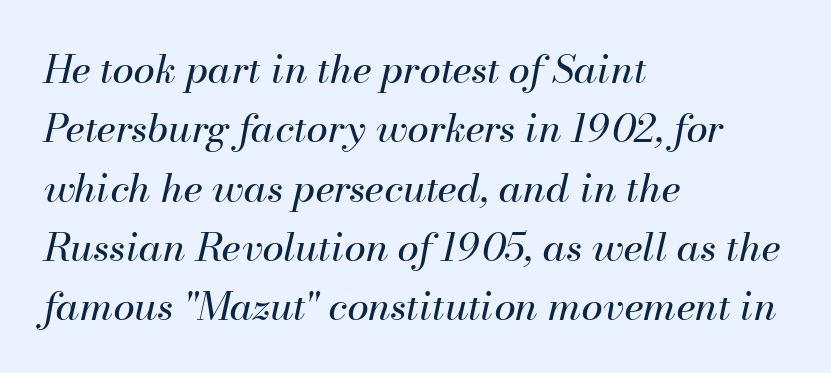
Q: Is the text bold? A: No.
Q: Is the text italic (slanted)? A: Yes, it leans right by about 13 degrees.
Q: Is the text underlined? A: No.
Q: How is the paragraph aligned? A: Left-aligned.
Q: Is the spacing between letters normal or unusually wide? A: Normal.
Q: Is the spacing between lines tight, normal or loose? A: Normal.
Q: Width (condensed, normal, or wide)? A: Normal.
Q: Stroke contrast? A: Medium.
Q: x-height? A: Small.
Q: Monospaced? A: No.
